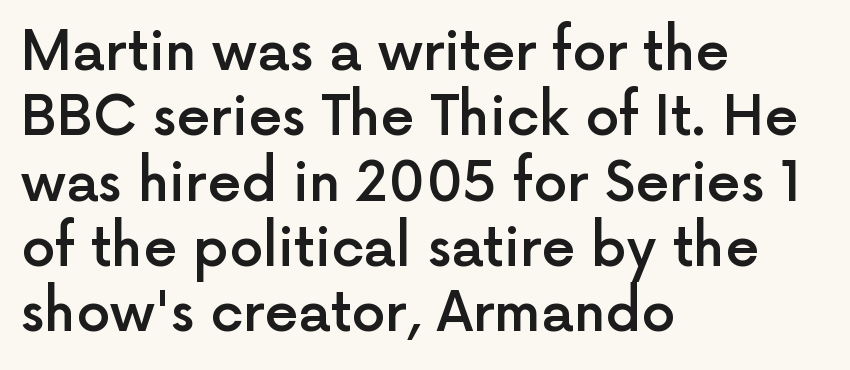
These lines are rendered in a variable-pitch font. Students, note that the glyphs here touch the page at normal intervals. Tall strokes in this sample are plumb rather than angled. The string is rendered with underlining switched off. The rendering anchors every line to the left-hand side.
